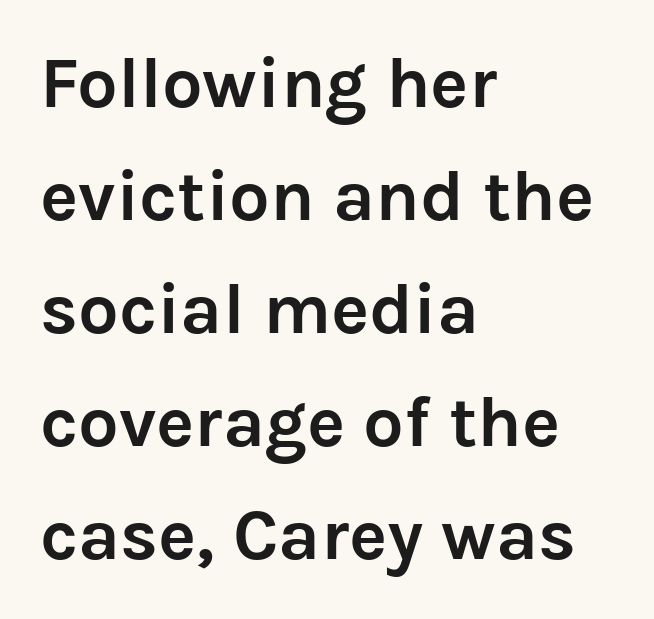
The image shows 72 px semibold sans-serif type, upright; set left-aligned, normal line spacing (1.57x), normal letter spacing, not underlined; low stroke contrast and a medium x-height.
